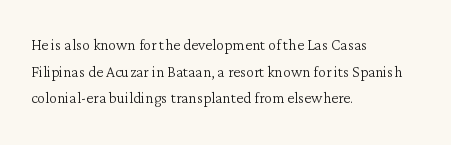
{"italic": "no", "bold": "no", "underline": "no", "align": "left", "line_spacing": "normal", "line_spacing_ratio": 1.33, "letter_spacing": "normal", "letter_spacing_em": 0.0, "glyph_px": 20}
